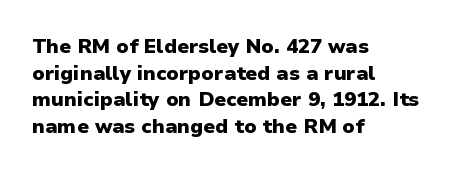
Q: Is the text bold? A: Yes.
Q: Is the text italic (slanted)? A: No, it is upright.
Q: Is the text underlined? A: No.
Q: How is the paragraph aligned? A: Left-aligned.
Q: Is the spacing between letters normal or unusually wide? A: Normal.
Q: Is the spacing between lines tight, normal or loose? A: Normal.
